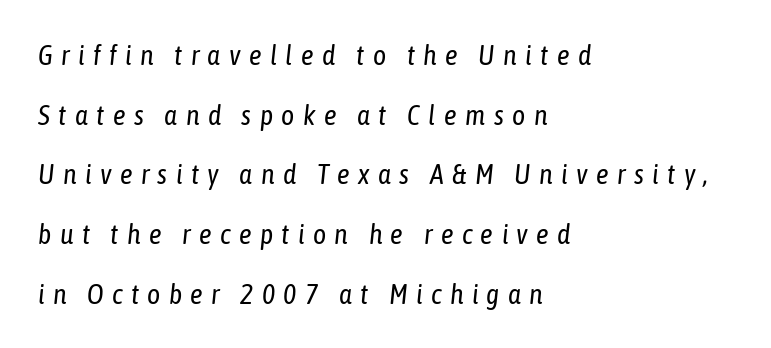
The image shows 28 px regular-weight, condensed type, italic (leaning right); set left-aligned, loose line spacing (2.13x), unusually wide letter spacing (+0.3 em), not underlined; low stroke contrast and a medium x-height.
